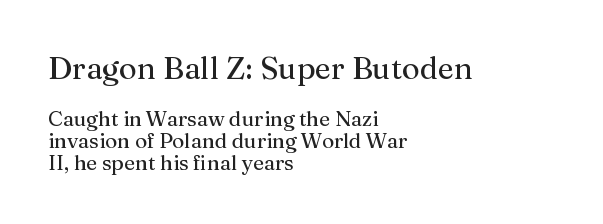
The image shows 31 px regular-weight serif type, upright; set left-aligned, tight line spacing (1.04x), normal letter spacing, not underlined; the first (top) block is 1.48x larger; medium stroke contrast and a medium x-height.
